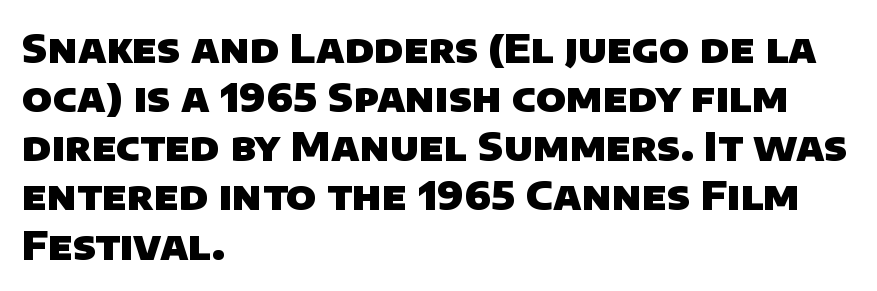
{"serif": "no", "bold": "yes", "weight": "heavy", "width": "normal", "stroke_contrast": "low", "x_height": "large", "monospaced": "no", "underline": "no", "align": "left", "line_spacing": "normal", "line_spacing_ratio": 1.26, "letter_spacing": "normal", "letter_spacing_em": 0.0, "glyph_px": 39}
